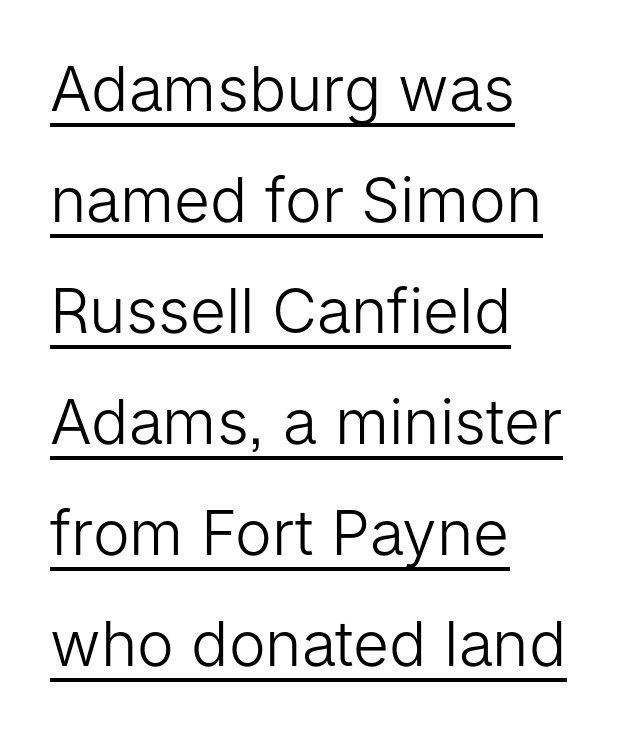
Q: Is the text bold? A: No.
Q: Is the text italic (slanted)? A: No, it is upright.
Q: Is the typeface a serif or a sans-serif typeface? A: Sans-serif.
Q: Is the text underlined? A: Yes.
Q: How is the paragraph aligned? A: Left-aligned.
Q: Is the spacing between letters normal or unusually wide? A: Normal.
Q: Width (condensed, normal, or wide)? A: Normal.
Q: Stroke contrast? A: Low.
Q: x-height? A: Medium.
Q: Monospaced? A: No.
